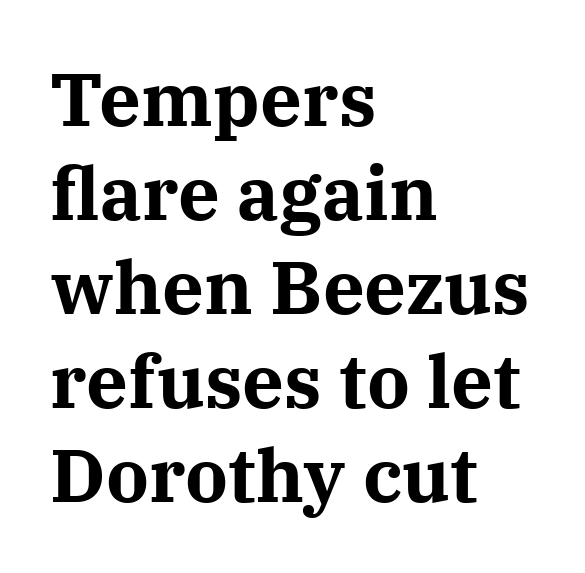
Q: Is the text bold? A: Yes.
Q: Is the text italic (slanted)? A: No, it is upright.
Q: Is the typeface a serif or a sans-serif typeface? A: Serif.
Q: Is the text underlined? A: No.
Q: How is the paragraph aligned? A: Left-aligned.
Q: Is the spacing between letters normal or unusually wide? A: Normal.
Q: Is the spacing between lines tight, normal or loose? A: Normal.
Q: Width (condensed, normal, or wide)? A: Normal.
Q: Stroke contrast? A: Medium.
Q: x-height? A: Medium.
Q: Monospaced? A: No.
